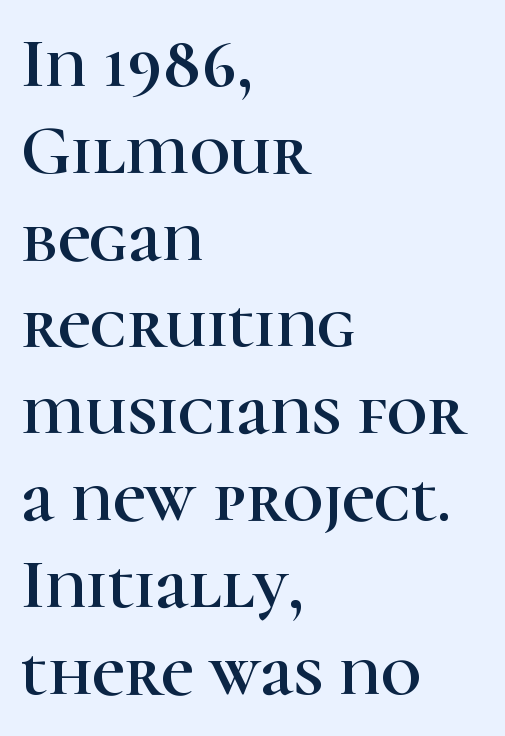
The image shows 70 px serif type, upright; set left-aligned, line spacing 1.24x, normal letter spacing, not underlined; high stroke contrast and a medium x-height.
